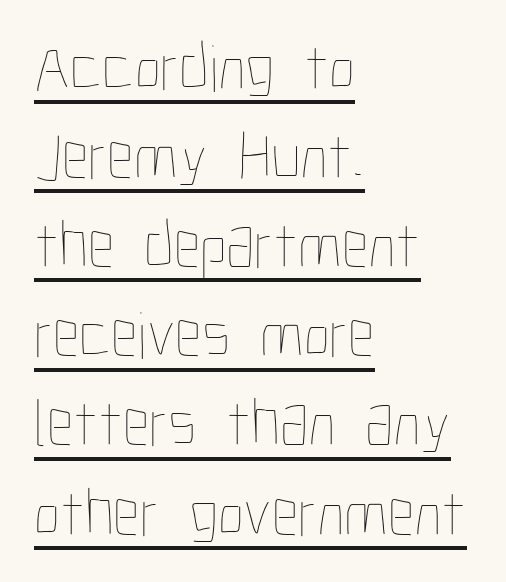
Weight: not bold — regular or lighter. This is underlined copy, the kind a proofreader might mark for attention. Is the block centered? No — it sits flush against the left margin. Posture: upright roman.
